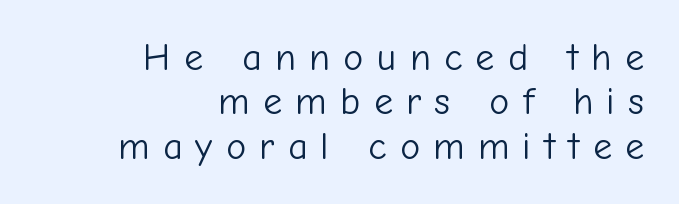
Q: Is the text bold? A: No.
Q: Is the text italic (slanted)? A: No, it is upright.
Q: Is the typeface a serif or a sans-serif typeface? A: Sans-serif.
Q: Is the text underlined? A: No.
Q: How is the paragraph aligned? A: Right-aligned.
Q: Is the spacing between letters normal or unusually wide? A: Unusually wide.
Q: Width (condensed, normal, or wide)? A: Normal.
Q: Stroke contrast? A: Low.
Q: x-height? A: Medium.
Q: Monospaced? A: No.
